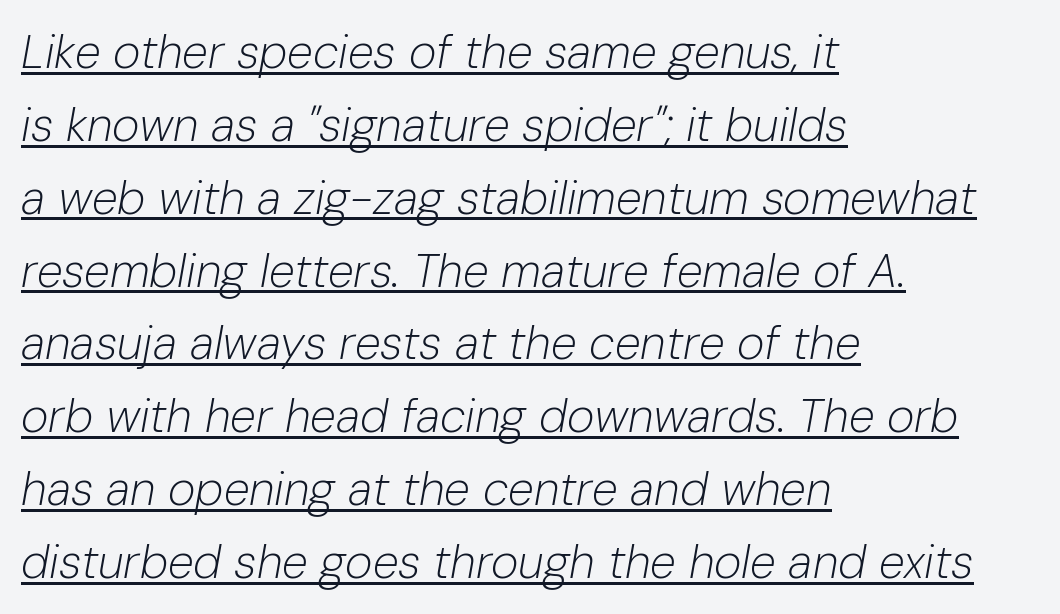
{"italic": "yes", "lean": "right", "slant_degrees": 10, "bold": "no", "weight": "light", "width": "normal", "stroke_contrast": "low", "x_height": "medium", "monospaced": "no", "underline": "yes", "align": "left", "line_spacing": "normal", "line_spacing_ratio": 1.55, "letter_spacing": "normal", "letter_spacing_em": 0.0, "glyph_px": 47}
